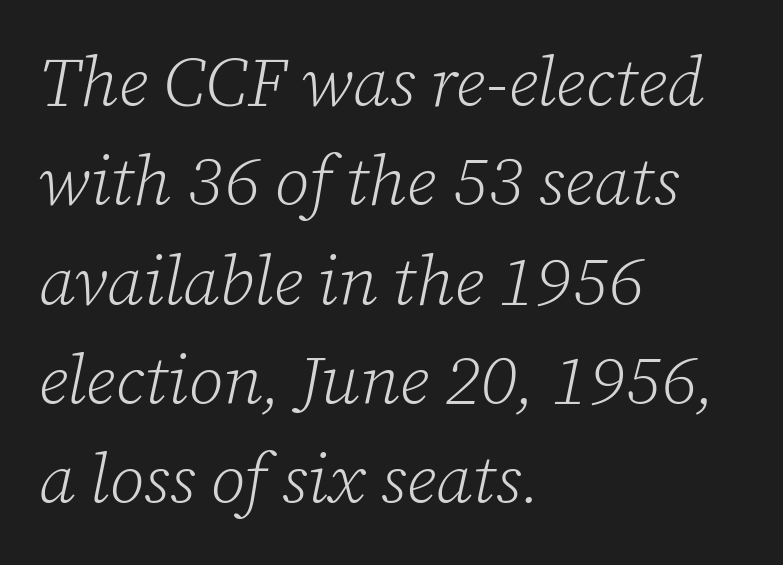
Q: Is the text bold? A: No.
Q: Is the text italic (slanted)? A: Yes, it leans right by about 12 degrees.
Q: Is the typeface a serif or a sans-serif typeface? A: Serif.
Q: Is the text underlined? A: No.
Q: How is the paragraph aligned? A: Left-aligned.
Q: Is the spacing between letters normal or unusually wide? A: Normal.
Q: Is the spacing between lines tight, normal or loose? A: Normal.
Q: Width (condensed, normal, or wide)? A: Normal.
Q: Stroke contrast? A: Low.
Q: x-height? A: Medium.
Q: Monospaced? A: No.
